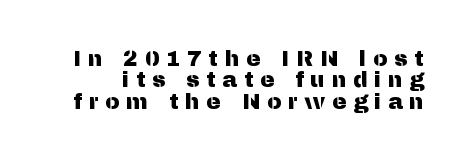
The image shows 22 px text type, upright; set tight line spacing (0.97x), unusually wide letter spacing (+0.3 em), not underlined.
